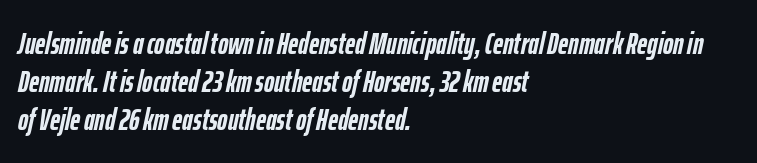
Q: Is the text bold? A: Yes.
Q: Is the text italic (slanted)? A: Yes, it leans right by about 12 degrees.
Q: Is the text underlined? A: No.
Q: How is the paragraph aligned? A: Left-aligned.
Q: Is the spacing between letters normal or unusually wide? A: Normal.
Q: Width (condensed, normal, or wide)? A: Condensed.
Q: Stroke contrast? A: Low.
Q: x-height? A: Medium.
Q: Monospaced? A: No.
